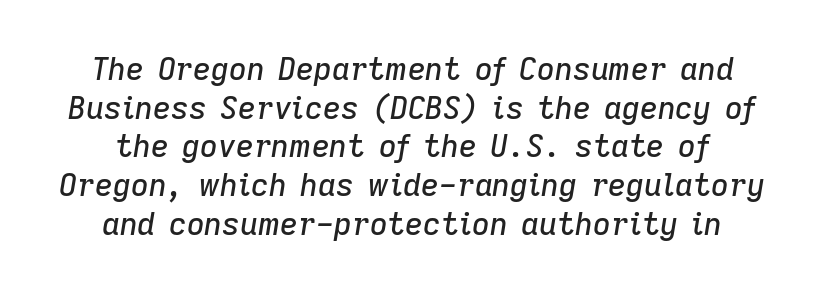
{"italic": "yes", "lean": "right", "slant_degrees": 9, "width": "normal", "stroke_contrast": "low", "x_height": "medium", "monospaced": "no", "underline": "no", "line_spacing": "normal", "line_spacing_ratio": 1.25, "letter_spacing": "normal", "letter_spacing_em": 0.0, "glyph_px": 31}
